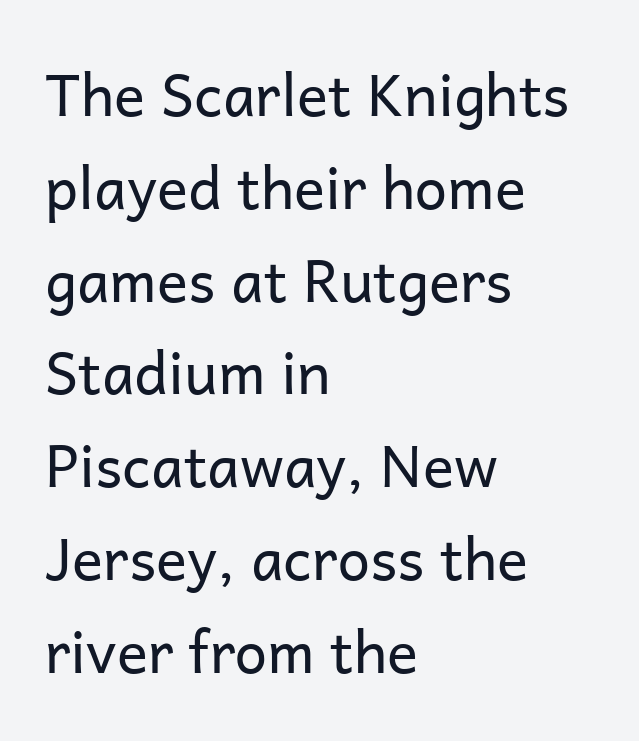
The image shows 58 px regular-weight sans-serif type, upright; set left-aligned, normal line spacing (1.6x), normal letter spacing, not underlined; low stroke contrast and a medium x-height.
